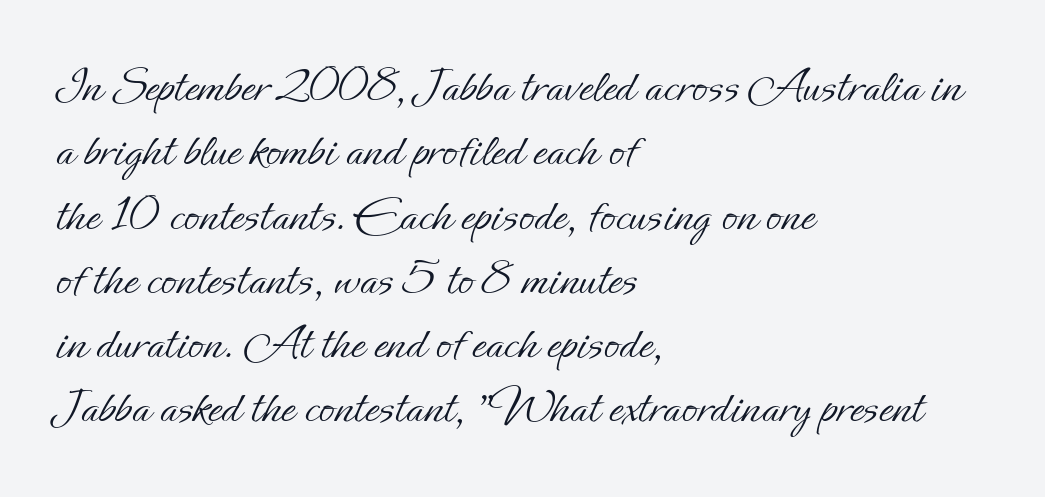
The image shows 51 px light type; set left-aligned, normal line spacing (1.26x), normal letter spacing, not underlined; low stroke contrast and a small x-height.
